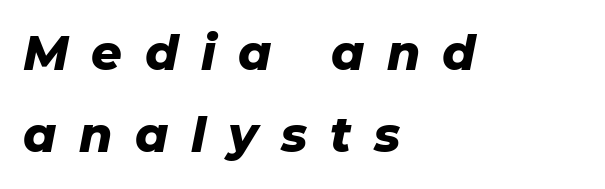
{"italic": "yes", "lean": "right", "slant_degrees": 11, "bold": "yes", "weight": "heavy", "width": "normal", "stroke_contrast": "low", "x_height": "medium", "monospaced": "no", "underline": "no", "align": "left", "line_spacing_ratio": 1.71, "letter_spacing": "wide", "letter_spacing_em": 0.47, "glyph_px": 48}
